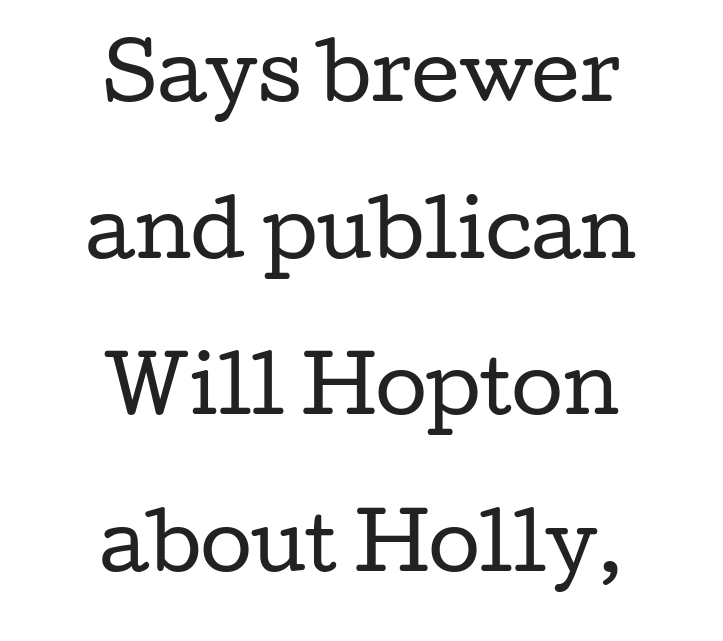
Q: Is the text bold? A: No.
Q: Is the text italic (slanted)? A: No, it is upright.
Q: Is the typeface a serif or a sans-serif typeface? A: Serif.
Q: Is the text underlined? A: No.
Q: How is the paragraph aligned? A: Centered.
Q: Is the spacing between letters normal or unusually wide? A: Normal.
Q: Is the spacing between lines tight, normal or loose? A: Loose.
Q: Width (condensed, normal, or wide)? A: Wide.
Q: Stroke contrast? A: Low.
Q: x-height? A: Medium.
Q: Monospaced? A: No.
